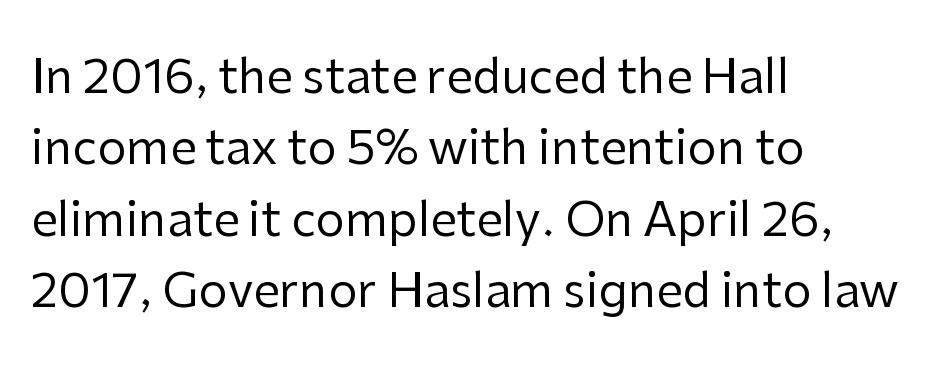
{"serif": "no", "italic": "no", "bold": "no", "weight": "regular", "width": "normal", "stroke_contrast": "low", "x_height": "medium", "monospaced": "no", "underline": "no", "align": "left", "line_spacing": "normal", "line_spacing_ratio": 1.52, "letter_spacing": "normal", "letter_spacing_em": 0.0, "glyph_px": 47}
